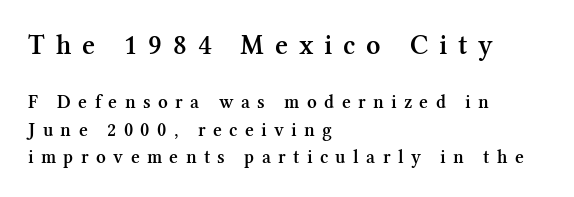
The ragged edge is on the right, which tells us the setting is flush left. The rendering uses a moderate line-height, typical for paragraphs. The passage shown has open, widely tracked lettering throughout. Type style note: has serifs. This sample has the flowing, uneven cadence of proportional lettering.
